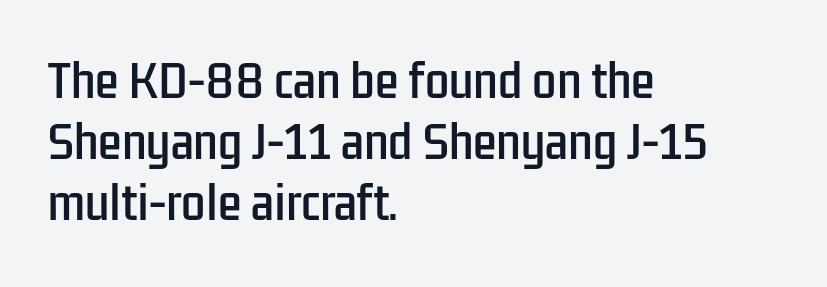
The image shows 43 px condensed sans-serif type, upright; set left-aligned, normal line spacing (1.42x), normal letter spacing, not underlined; low stroke contrast and a medium x-height.
